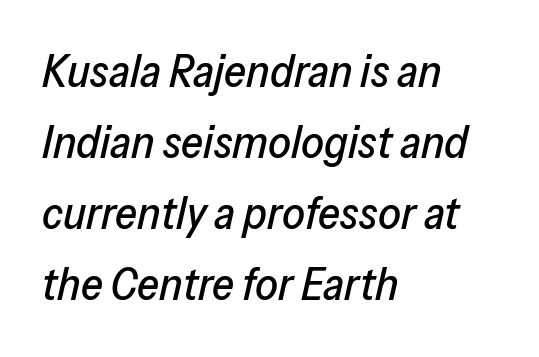
The image shows 45 px text type, italic (leaning right); set left-aligned, normal line spacing (1.58x), normal letter spacing, not underlined; low stroke contrast and a medium x-height.
